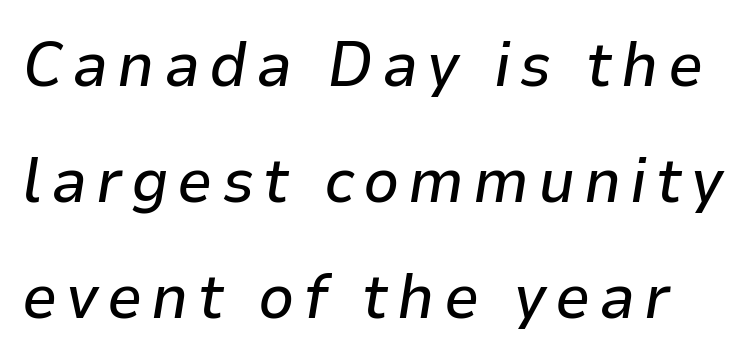
Q: Is the text italic (slanted)? A: Yes, it leans right by about 9 degrees.
Q: Is the text underlined? A: No.
Q: Width (condensed, normal, or wide)? A: Normal.
Q: Stroke contrast? A: Low.
Q: x-height? A: Medium.
Q: Monospaced? A: No.
